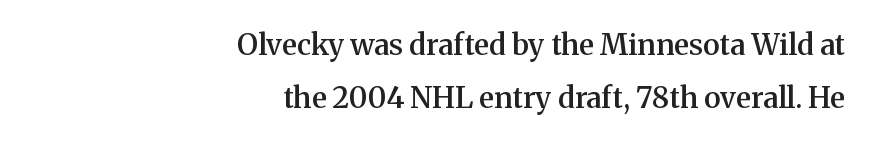
Q: Is the text bold? A: Semi-bold.
Q: Is the text italic (slanted)? A: No, it is upright.
Q: Is the typeface a serif or a sans-serif typeface? A: Serif.
Q: Is the text underlined? A: No.
Q: How is the paragraph aligned? A: Right-aligned.
Q: Is the spacing between letters normal or unusually wide? A: Normal.
Q: Width (condensed, normal, or wide)? A: Normal.
Q: Stroke contrast? A: Medium.
Q: x-height? A: Medium.
Q: Monospaced? A: No.
